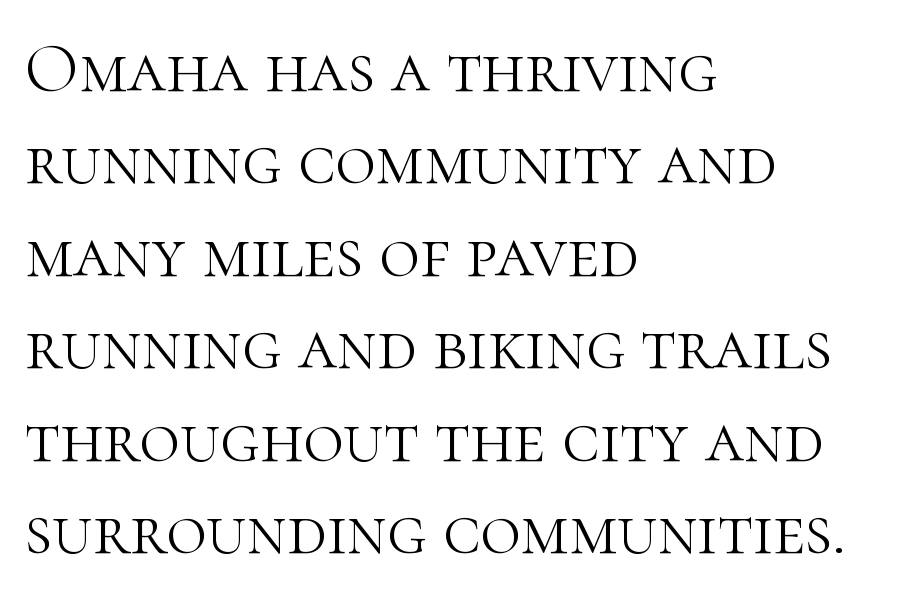
The paragraph has a hard left edge and a soft right edge. Rule under the text: the space is simply empty. The face used here is proportionally spaced, like ordinary book or web type. Vertical spacing — default. This sample uses plain, unmodified letter spacing.
